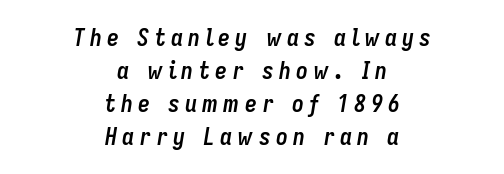
The image shows 24 px bold type, italic (leaning right); set centered, normal line spacing (1.37x), unusually wide letter spacing (+0.21 em), not underlined.
